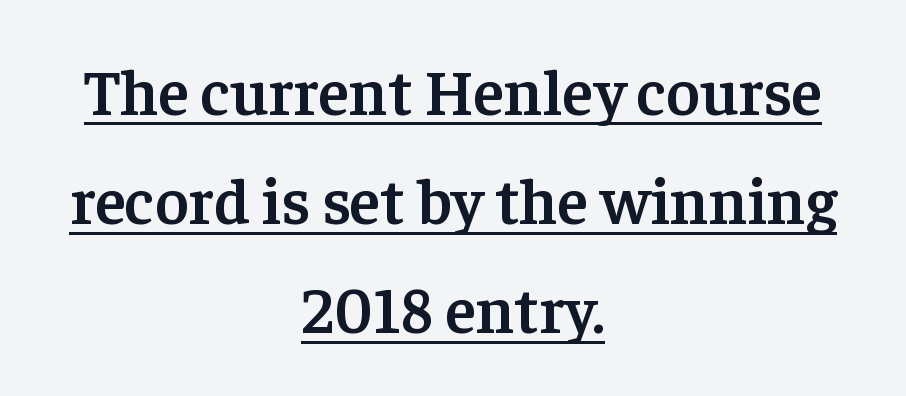
Q: Is the text bold? A: Semi-bold.
Q: Is the text italic (slanted)? A: No, it is upright.
Q: Is the typeface a serif or a sans-serif typeface? A: Serif.
Q: Is the text underlined? A: Yes.
Q: How is the paragraph aligned? A: Centered.
Q: Is the spacing between letters normal or unusually wide? A: Normal.
Q: Is the spacing between lines tight, normal or loose? A: Normal.
Q: Width (condensed, normal, or wide)? A: Normal.
Q: Stroke contrast? A: Low.
Q: x-height? A: Medium.
Q: Monospaced? A: No.
